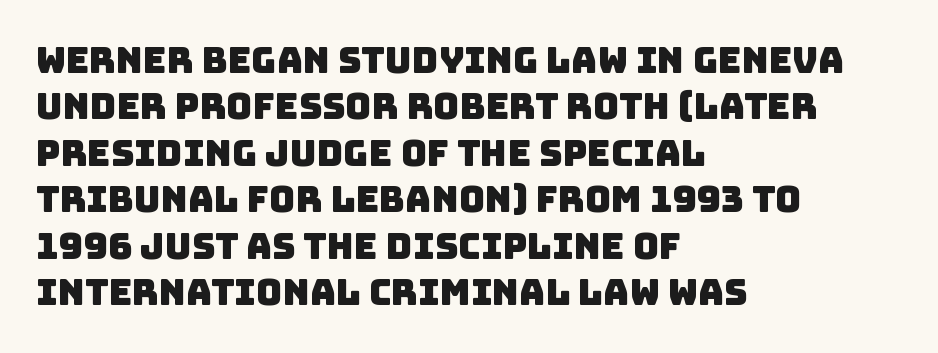
{"serif": "no", "width": "normal", "stroke_contrast": "low", "x_height": "large", "monospaced": "no", "underline": "no", "align": "left", "line_spacing": "normal", "line_spacing_ratio": 1.29, "letter_spacing": "normal", "letter_spacing_em": 0.0, "glyph_px": 36}
